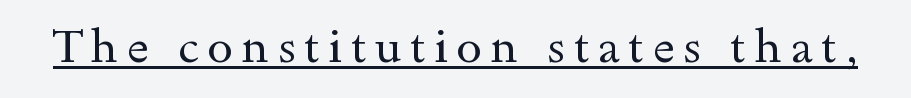
{"serif": "yes", "italic": "no", "bold": "no", "weight": "regular", "width": "wide", "x_height": "small", "monospaced": "no", "underline": "yes", "glyph_px": 46}
